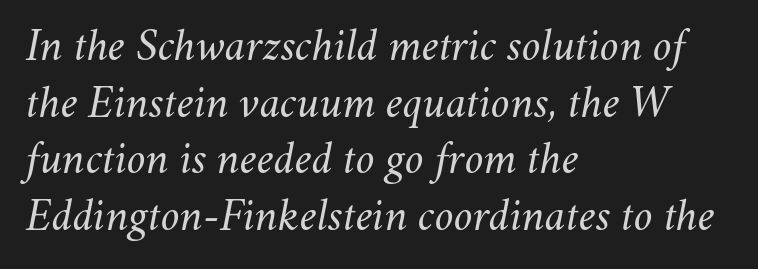
Ink coverage per letter is moderate at most. The rendering uses natural spacing where letterforms have individual widths. The glyphs are unaccompanied by any horizontal stroke below them. The rendering keeps characters at their native spacing. Visually the block forms a straight wall on the left and a jagged coastline on the right.
